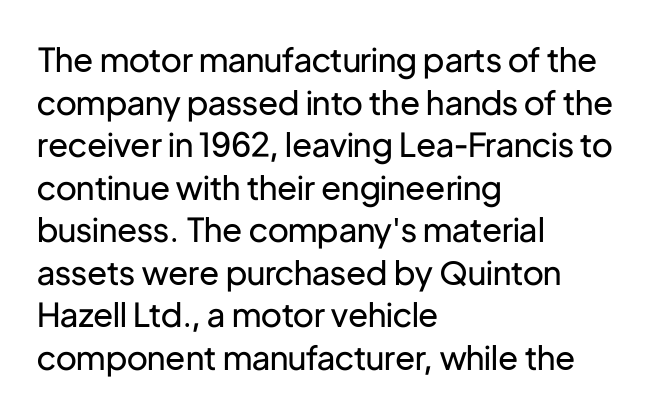
The image shows 33 px regular-weight sans-serif type, upright; set left-aligned, normal line spacing (1.29x), normal letter spacing, not underlined; low stroke contrast and a medium x-height.
